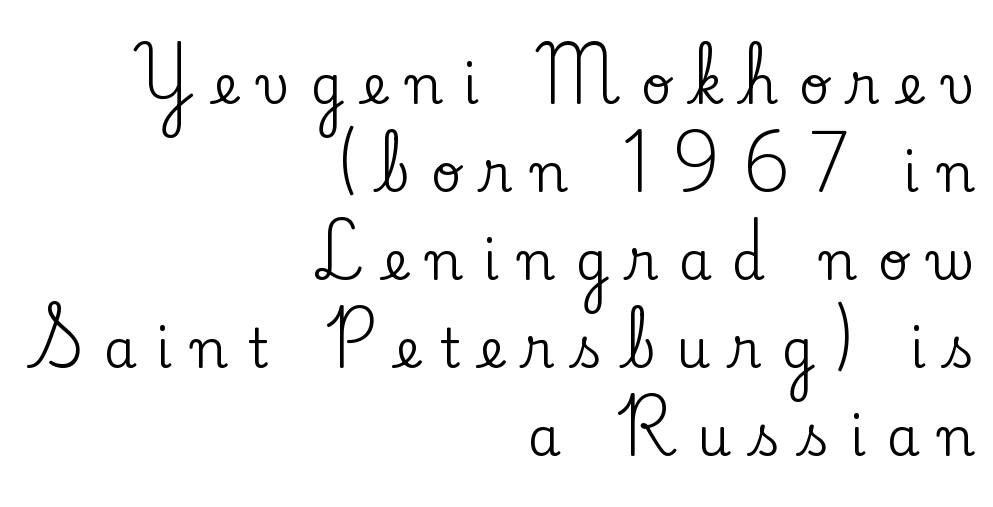
{"serif": "yes", "italic": "no", "width": "normal", "stroke_contrast": "low", "x_height": "small", "monospaced": "no", "underline": "no", "align": "right", "line_spacing": "normal", "line_spacing_ratio": 1.66, "letter_spacing": "wide", "letter_spacing_em": 0.38, "glyph_px": 53}
